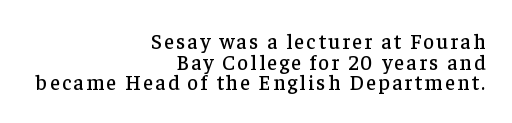
The image shows 21 px text type, upright; set right-aligned, tight line spacing (0.98x), not underlined.
